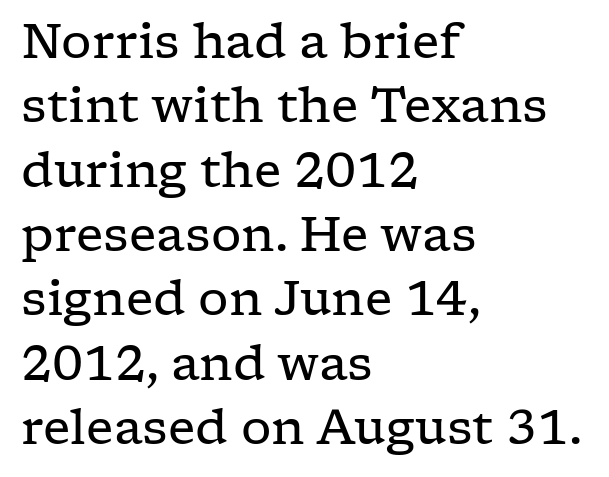
{"serif": "yes", "italic": "no", "bold": "no", "weight": "regular", "width": "wide", "stroke_contrast": "low", "x_height": "medium", "monospaced": "no", "underline": "no", "align": "left", "line_spacing": "normal", "line_spacing_ratio": 1.34, "letter_spacing": "normal", "letter_spacing_em": 0.0, "glyph_px": 48}
